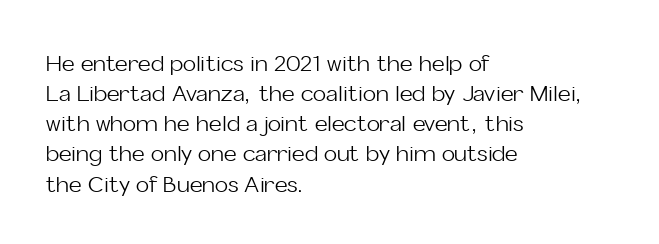
The letterforms sit shoulder to shoulder at normal distance. The space directly below the letters is spotless. Counters stay open thanks to moderate or lighter strokes. The vertical gap from one line to the next is medium. Ascenders rise straight up at ninety degrees. The ragged edge is on the right, which tells us the setting is flush left.
